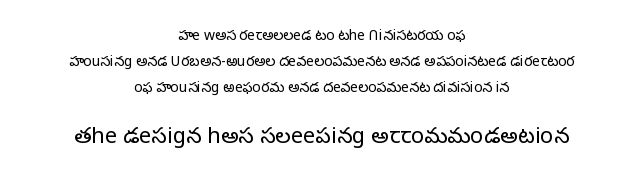
Every character sits straight up, as roman type does. The letters look calm and open, with moderate or lighter stems. The face used here is rendered with its standard letterfit. These two chunks differ in scale, with the bottom chunk taking the larger measure. The rag falls on both sides of this text block equally. Descenders hang freely into open space.
